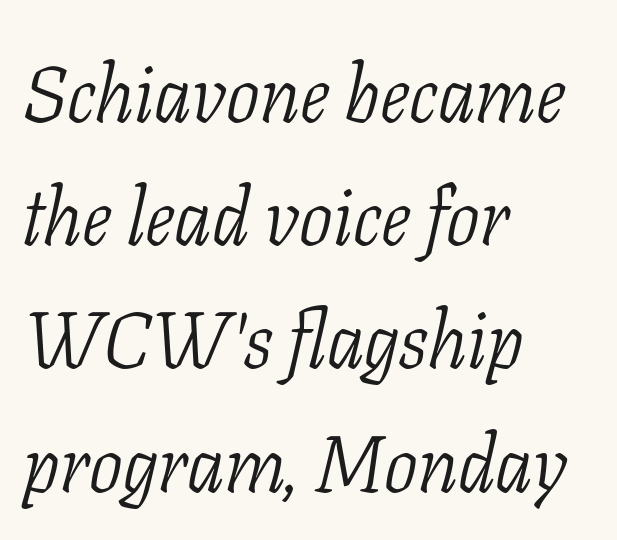
Q: Is the text bold? A: No.
Q: Is the text italic (slanted)? A: Yes, it leans right by about 11 degrees.
Q: Is the typeface a serif or a sans-serif typeface? A: Serif.
Q: Is the text underlined? A: No.
Q: How is the paragraph aligned? A: Left-aligned.
Q: Is the spacing between letters normal or unusually wide? A: Normal.
Q: Is the spacing between lines tight, normal or loose? A: Normal.
Q: Width (condensed, normal, or wide)? A: Condensed.
Q: Stroke contrast? A: Low.
Q: x-height? A: Medium.
Q: Monospaced? A: No.
